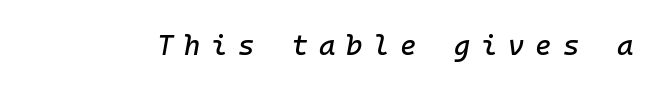
Q: Is the text italic (slanted)? A: Yes, it leans right by about 10 degrees.
Q: Is the text underlined? A: No.
Q: Is the spacing between letters normal or unusually wide? A: Unusually wide.
Q: Width (condensed, normal, or wide)? A: Normal.
Q: Stroke contrast? A: Low.
Q: x-height? A: Medium.
Q: Monospaced? A: Yes.
